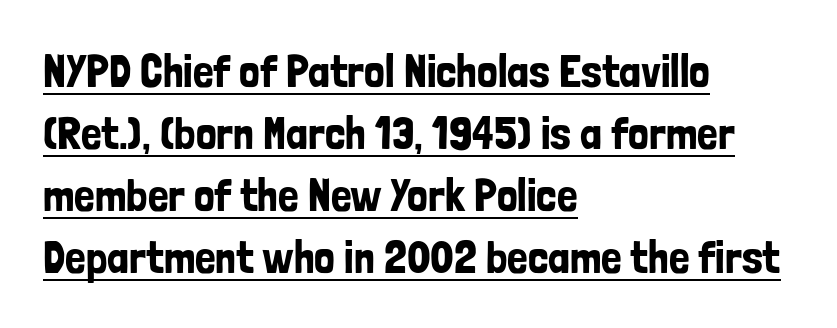
Q: Is the text italic (slanted)? A: No, it is upright.
Q: Is the typeface a serif or a sans-serif typeface? A: Sans-serif.
Q: Is the text underlined? A: Yes.
Q: How is the paragraph aligned? A: Left-aligned.
Q: Is the spacing between letters normal or unusually wide? A: Normal.
Q: Is the spacing between lines tight, normal or loose? A: Normal.
Q: Width (condensed, normal, or wide)? A: Condensed.
Q: Stroke contrast? A: Low.
Q: x-height? A: Medium.
Q: Monospaced? A: No.
